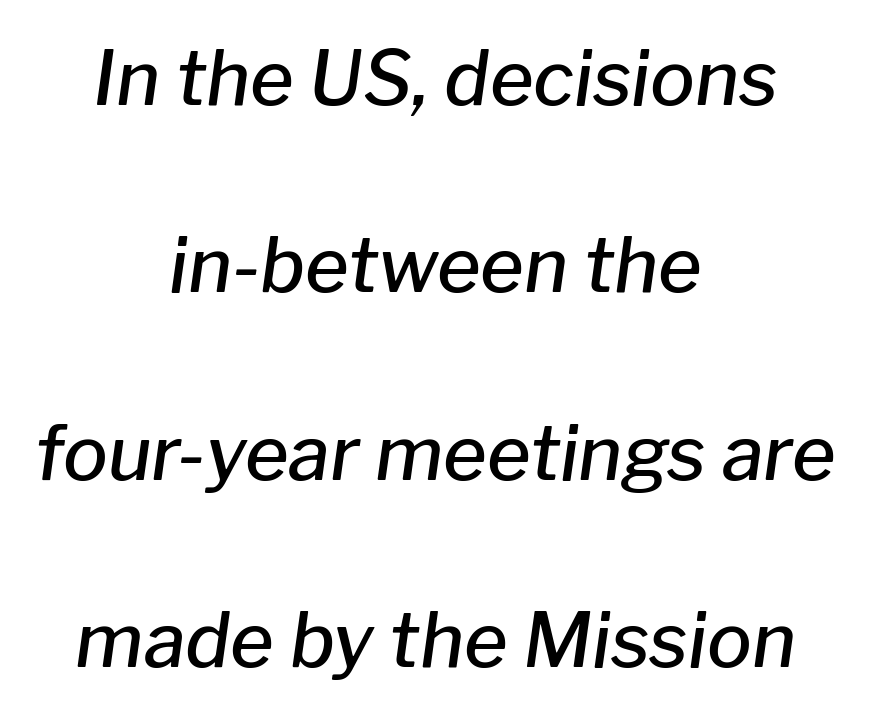
The image shows 75 px semibold type, italic (leaning right); set centered, loose line spacing (2.5x), normal letter spacing, not underlined; low stroke contrast and a medium x-height.
